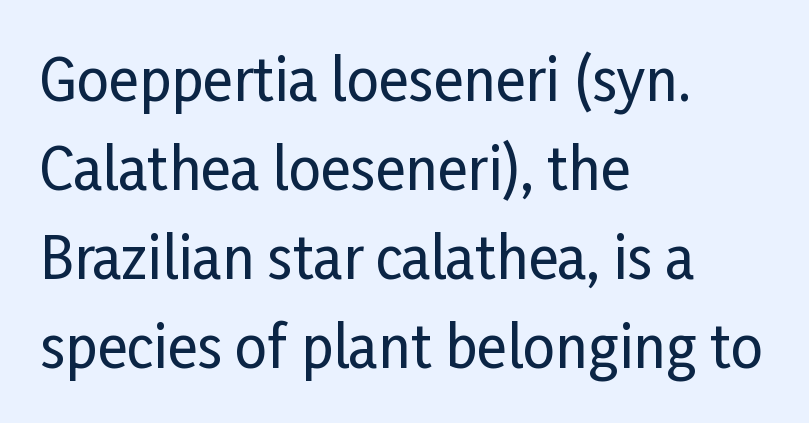
The image shows 57 px condensed sans-serif type, upright; set left-aligned, normal line spacing (1.56x), normal letter spacing, not underlined; low stroke contrast and a medium x-height.
